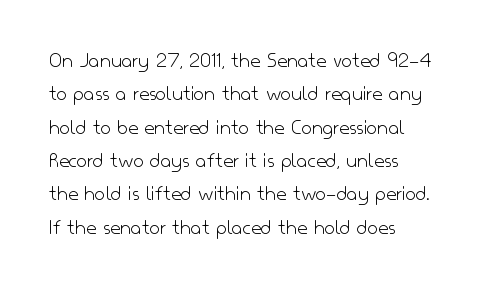
Q: Is the text bold? A: No.
Q: Is the text italic (slanted)? A: No, it is upright.
Q: Is the text underlined? A: No.
Q: How is the paragraph aligned? A: Left-aligned.
Q: Is the spacing between letters normal or unusually wide? A: Normal.
Q: Is the spacing between lines tight, normal or loose? A: Normal.
